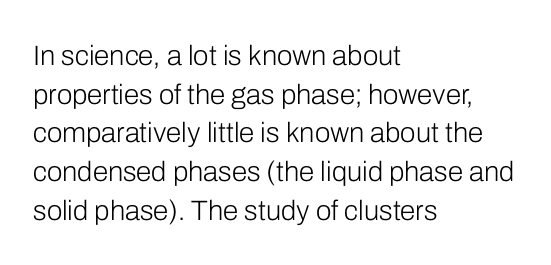
Q: Is the text bold? A: No.
Q: Is the text italic (slanted)? A: No, it is upright.
Q: Is the typeface a serif or a sans-serif typeface? A: Sans-serif.
Q: Is the text underlined? A: No.
Q: How is the paragraph aligned? A: Left-aligned.
Q: Is the spacing between letters normal or unusually wide? A: Normal.
Q: Is the spacing between lines tight, normal or loose? A: Normal.
Q: Width (condensed, normal, or wide)? A: Normal.
Q: Stroke contrast? A: Low.
Q: x-height? A: Medium.
Q: Monospaced? A: No.
